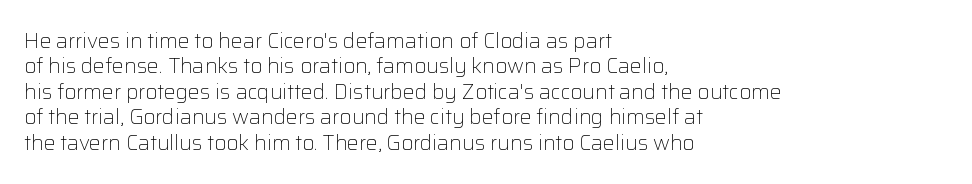
Q: Is the text bold? A: No.
Q: Is the text italic (slanted)? A: No, it is upright.
Q: Is the text underlined? A: No.
Q: How is the paragraph aligned? A: Left-aligned.
Q: Is the spacing between letters normal or unusually wide? A: Normal.
